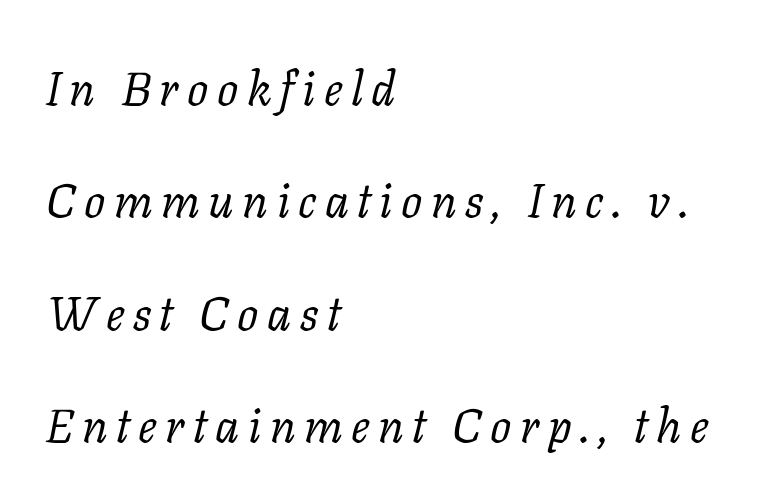
{"serif": "yes", "italic": "yes", "lean": "right", "slant_degrees": 11, "bold": "no", "weight": "regular", "width": "normal", "stroke_contrast": "low", "x_height": "medium", "monospaced": "no", "underline": "no", "align": "left", "line_spacing": "loose", "line_spacing_ratio": 2.39, "glyph_px": 47}
